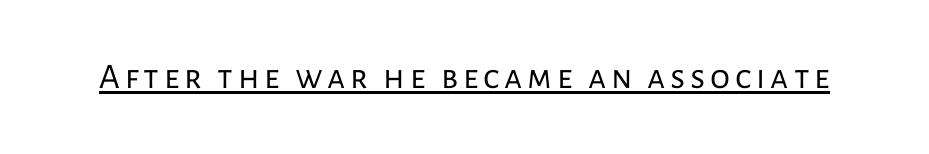
{"serif": "no", "italic": "no", "bold": "no", "weight": "regular", "width": "normal", "stroke_contrast": "low", "x_height": "medium", "monospaced": "no", "underline": "yes", "glyph_px": 36}
